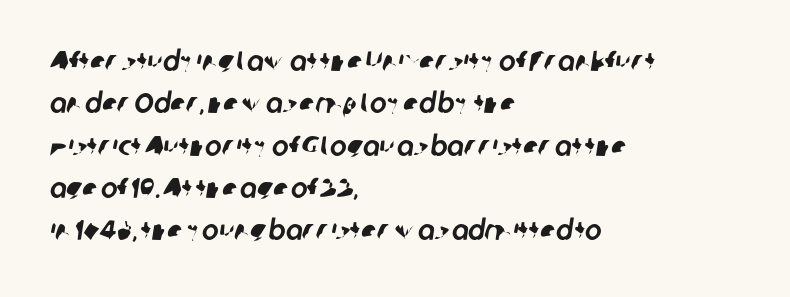
The rendering uses natural spacing where letterforms have individual widths. These lines keep a tight, regular rhythm from letter to letter. The rendering shows plain stroke endings on the letterforms — a sans-serif design. Which margin do the lines hug? The left one — the right edge is uneven. Any mark beneath the type? The region is blank. Horizontal bands of white between lines are of average thickness.
